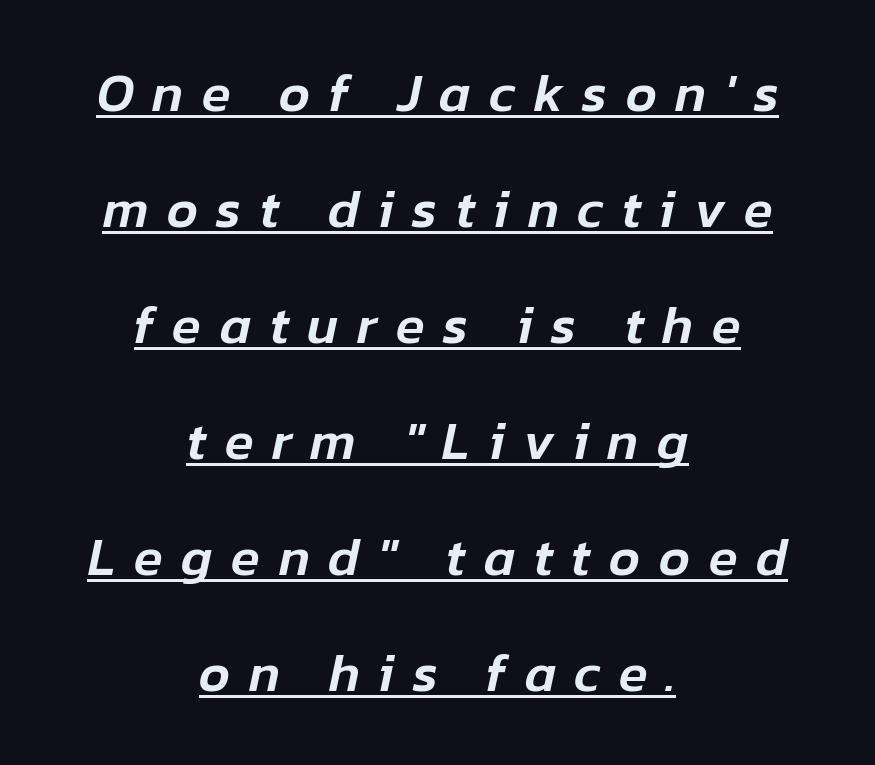
The image shows 53 px text type, italic (leaning right); set centered, loose line spacing (2.19x), unusually wide letter spacing (+0.35 em), underlined; low stroke contrast and a medium x-height.
